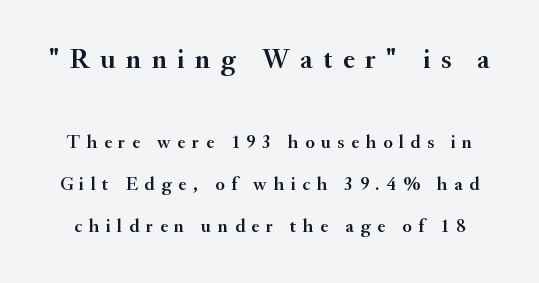
Q: Is the text italic (slanted)? A: No, it is upright.
Q: Is the typeface a serif or a sans-serif typeface? A: Serif.
Q: Is the text underlined? A: No.
Q: Is the spacing between letters normal or unusually wide? A: Unusually wide.
Q: Is the spacing between lines tight, normal or loose? A: Loose.
Q: Which block of text is set in a larger size, the first (top) or the second (bottom)? A: The first (top) one.
Q: Width (condensed, normal, or wide)? A: Normal.
Q: Stroke contrast? A: Medium.
Q: x-height? A: Small.
Q: Monospaced? A: No.
